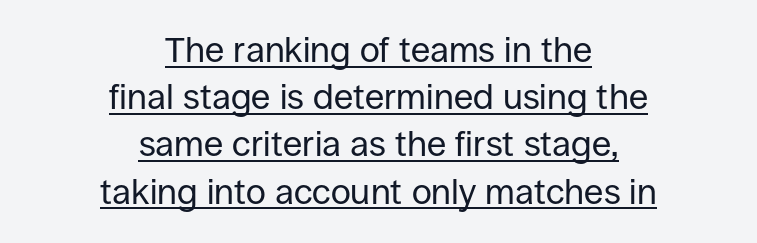
Think of a printed novel: that variable character pitch is what you see here. Ascenders rise straight up at ninety degrees. The lines in this sample share a center point and differ in where they start and stop. The tracking reads as untouched default to a designer's eye. The specimen includes a rule beneath the text block's lines. Each new line begins a customary step beneath the previous one.
